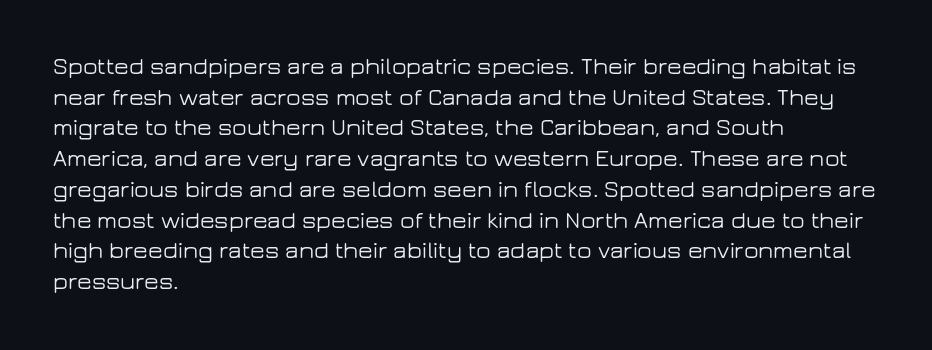
These lines stack with their left ends in a neat column. This sample uses plain, unmodified letter spacing. Rows of type keep a routine distance in the vertical direction. The glyphs are unaccompanied by any horizontal stroke below them. Vertical strokes here are truly vertical.
